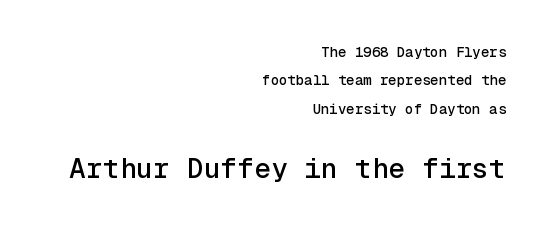
The letters in the lower block stand taller than those in the block above. Is this a fixed-width face? Yes — each glyph sits in an identical cell. Ordinary non-slanted type is in use. One-word summary of the alignment: right. The space beneath each line is pristine and unruled.
